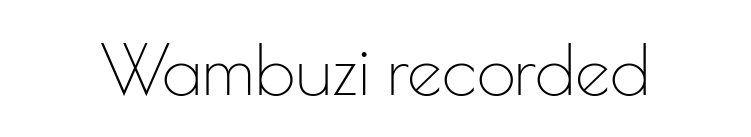
Q: Is the text bold? A: No.
Q: Is the text italic (slanted)? A: No, it is upright.
Q: Is the typeface a serif or a sans-serif typeface? A: Sans-serif.
Q: Is the text underlined? A: No.
Q: Is the spacing between letters normal or unusually wide? A: Normal.
Q: Width (condensed, normal, or wide)? A: Normal.
Q: Stroke contrast? A: Low.
Q: x-height? A: Small.
Q: Monospaced? A: No.
